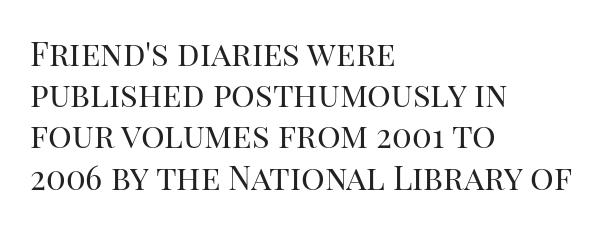
The passage shown is not bold in any degree. This sample has the flowing, uneven cadence of proportional lettering. The zone under the glyphs is completely vacant. Compared with a centered layout, this one pins lines to the left instead. The letterforms sit shoulder to shoulder at normal distance.
